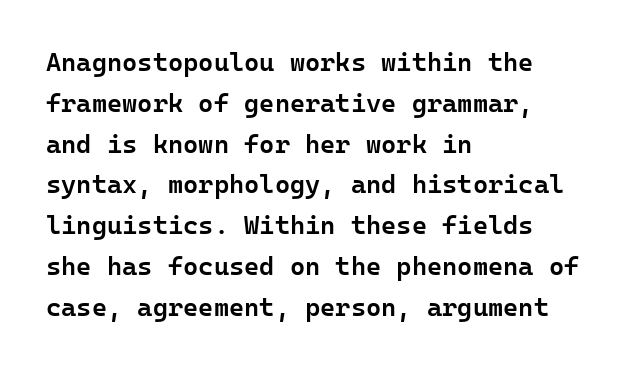
{"italic": "no", "bold": "semi", "underline": "no", "align": "left", "line_spacing": "normal", "line_spacing_ratio": 1.57, "letter_spacing": "normal", "letter_spacing_em": 0.0, "glyph_px": 26}
